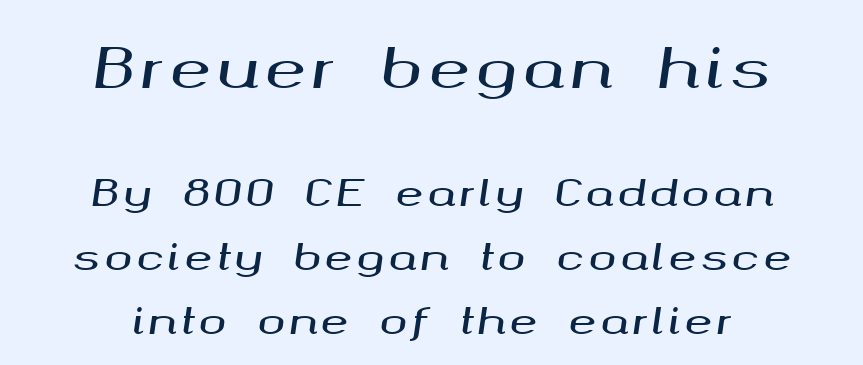
{"italic": "yes", "lean": "right", "slant_degrees": 8, "width": "wide", "stroke_contrast": "medium", "x_height": "medium", "monospaced": "no", "underline": "no", "align": "center", "line_spacing_ratio": 1.74, "larger_block": "first", "size_ratio": 1.49, "glyph_px": 55}
